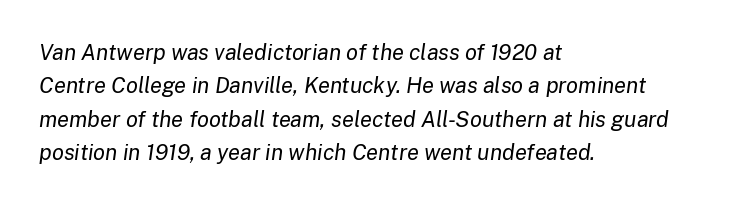
The image shows 22 px text type, italic (leaning right); set left-aligned, normal line spacing (1.52x), normal letter spacing, not underlined.
